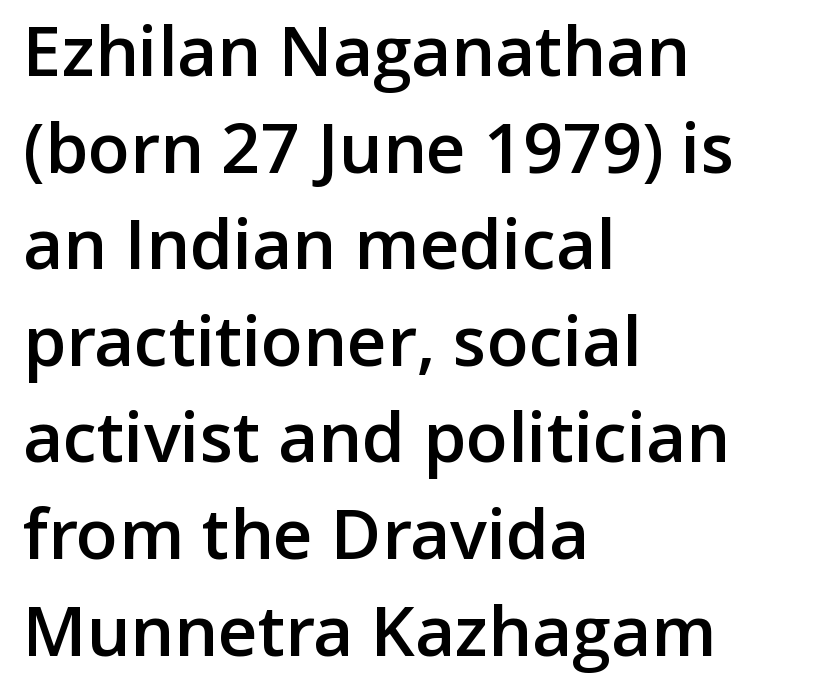
{"serif": "no", "italic": "no", "bold": "semi", "weight": "semibold", "width": "normal", "stroke_contrast": "low", "x_height": "medium", "monospaced": "no", "underline": "no", "align": "left", "line_spacing": "normal", "line_spacing_ratio": 1.4, "letter_spacing": "normal", "letter_spacing_em": 0.0, "glyph_px": 69}
